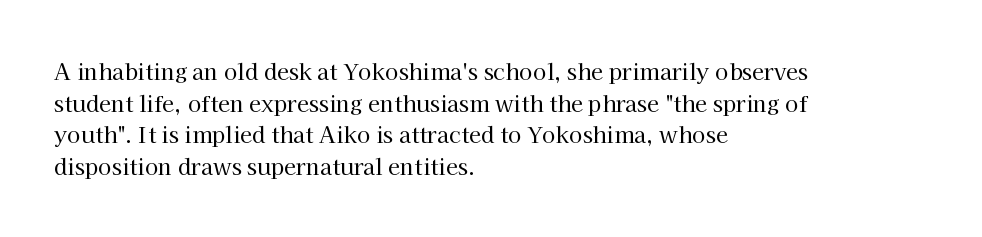
The image shows 22 px text type, upright; set left-aligned, normal line spacing (1.44x), normal letter spacing, not underlined.
